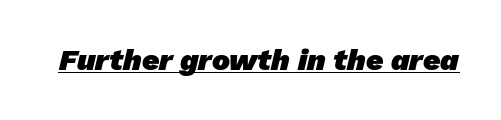
The image shows 30 px heavy sans-serif type; set normal letter spacing, underlined; low stroke contrast and a medium x-height.
